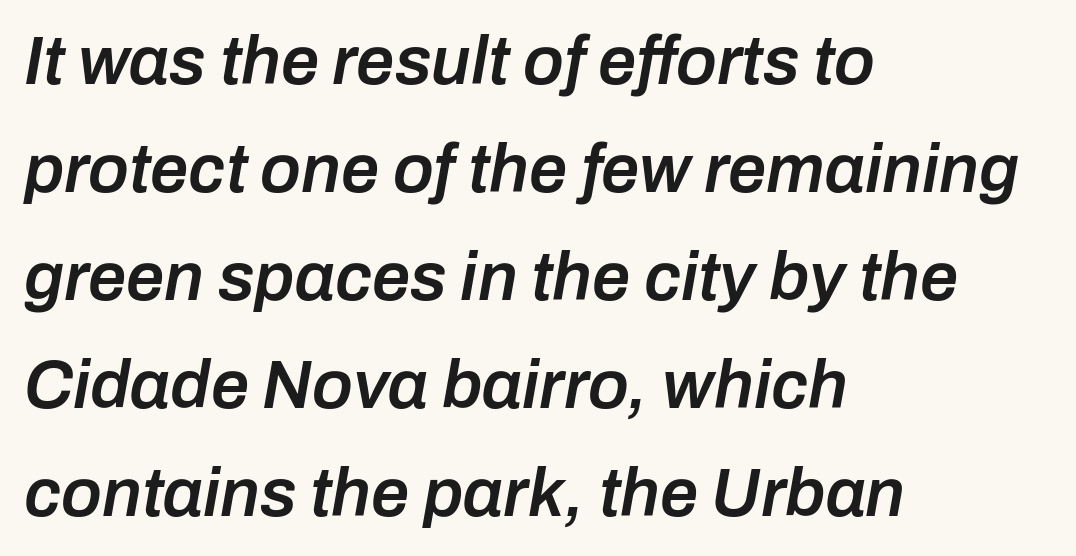
The image shows 68 px semibold type, italic (leaning right); set left-aligned, normal line spacing (1.59x), normal letter spacing, not underlined; low stroke contrast and a medium x-height.
